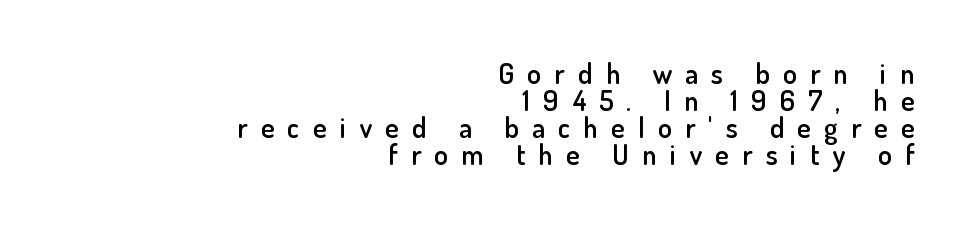
Q: Is the text bold? A: Semi-bold.
Q: Is the text italic (slanted)? A: No, it is upright.
Q: Is the typeface a serif or a sans-serif typeface? A: Sans-serif.
Q: Is the text underlined? A: No.
Q: How is the paragraph aligned? A: Right-aligned.
Q: Is the spacing between letters normal or unusually wide? A: Unusually wide.
Q: Is the spacing between lines tight, normal or loose? A: Tight.
Q: Width (condensed, normal, or wide)? A: Normal.
Q: Stroke contrast? A: Low.
Q: x-height? A: Small.
Q: Monospaced? A: No.
